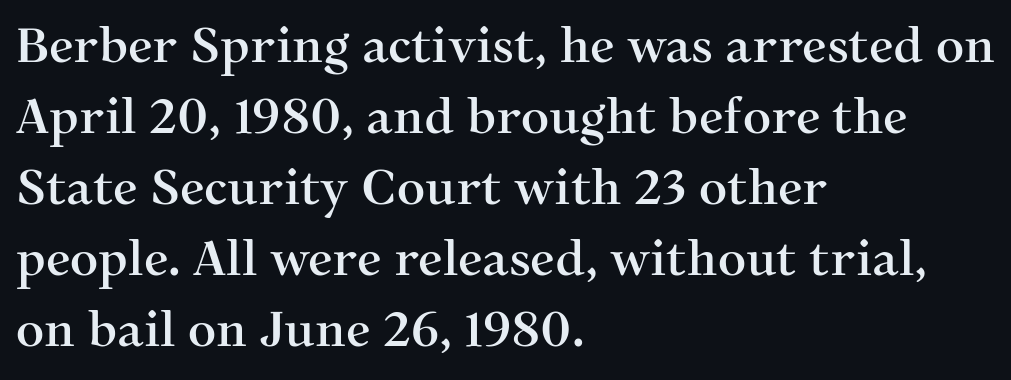
The image shows 49 px serif type, upright; set left-aligned, normal line spacing (1.45x), normal letter spacing, not underlined; medium stroke contrast and a medium x-height.
